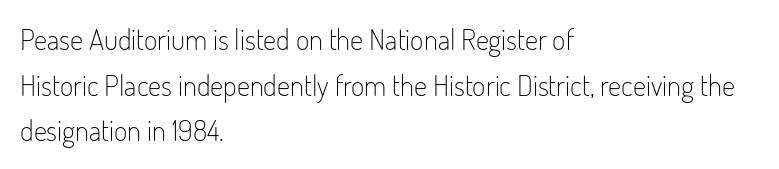
Q: Is the text bold? A: No.
Q: Is the text italic (slanted)? A: No, it is upright.
Q: Is the typeface a serif or a sans-serif typeface? A: Sans-serif.
Q: Is the text underlined? A: No.
Q: How is the paragraph aligned? A: Left-aligned.
Q: Is the spacing between letters normal or unusually wide? A: Normal.
Q: Is the spacing between lines tight, normal or loose? A: Normal.
Q: Width (condensed, normal, or wide)? A: Condensed.
Q: Stroke contrast? A: Low.
Q: x-height? A: Small.
Q: Monospaced? A: No.
